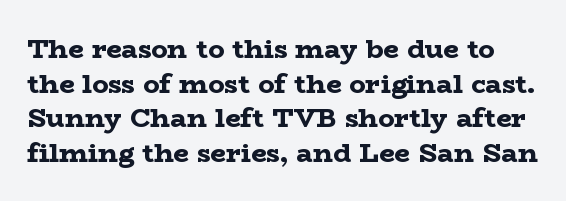
{"italic": "no", "bold": "yes", "underline": "no", "line_spacing": "normal", "line_spacing_ratio": 1.28, "letter_spacing": "normal", "letter_spacing_em": 0.0, "glyph_px": 27}
